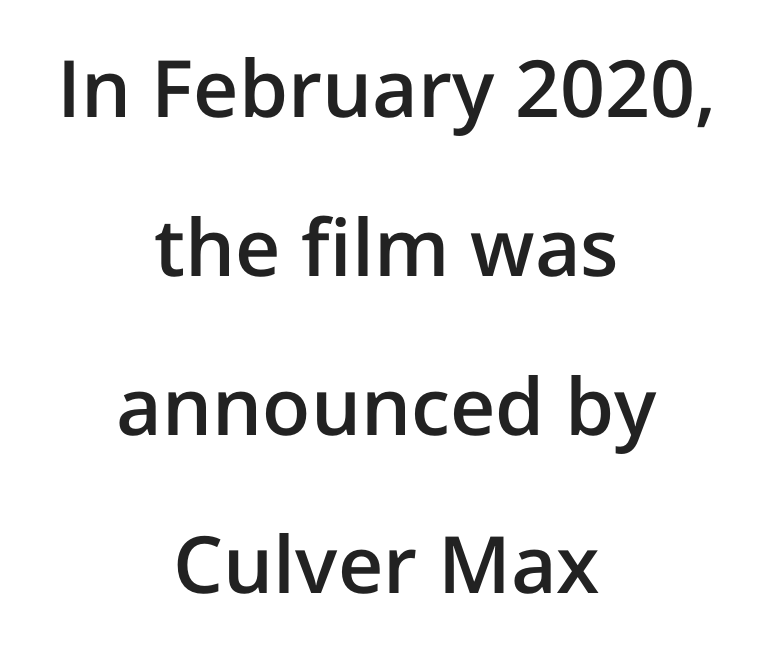
Q: Is the text bold? A: Semi-bold.
Q: Is the text italic (slanted)? A: No, it is upright.
Q: Is the typeface a serif or a sans-serif typeface? A: Sans-serif.
Q: Is the text underlined? A: No.
Q: How is the paragraph aligned? A: Centered.
Q: Is the spacing between letters normal or unusually wide? A: Normal.
Q: Is the spacing between lines tight, normal or loose? A: Loose.
Q: Width (condensed, normal, or wide)? A: Normal.
Q: Stroke contrast? A: Low.
Q: x-height? A: Medium.
Q: Monospaced? A: No.
